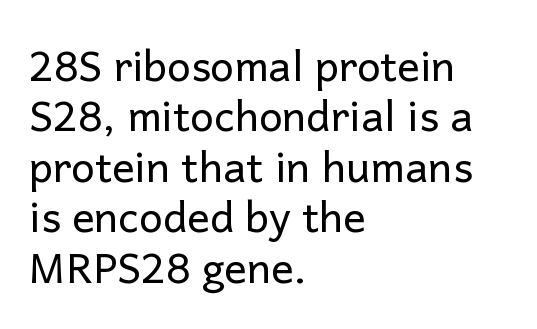
{"serif": "no", "italic": "no", "bold": "no", "weight": "regular", "width": "normal", "stroke_contrast": "low", "x_height": "medium", "monospaced": "no", "underline": "no", "align": "left", "line_spacing_ratio": 1.2, "letter_spacing": "normal", "letter_spacing_em": 0.0, "glyph_px": 42}
